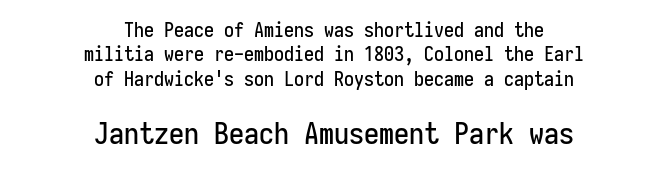
{"serif": "no", "italic": "no", "width": "condensed", "stroke_contrast": "low", "x_height": "medium", "monospaced": "yes", "underline": "no", "align": "center", "line_spacing_ratio": 1.22, "letter_spacing": "normal", "letter_spacing_em": 0.0, "larger_block": "second", "size_ratio": 1.5, "glyph_px": 30}
